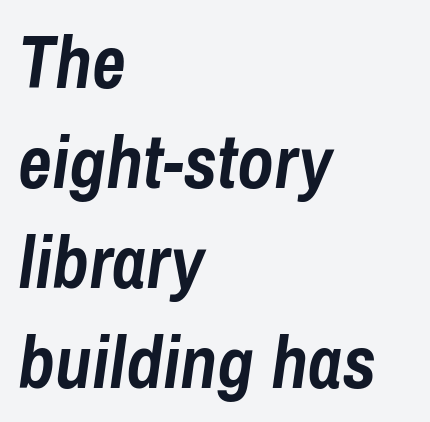
Q: Is the text bold? A: Yes.
Q: Is the text italic (slanted)? A: Yes, it leans right by about 8 degrees.
Q: Is the text underlined? A: No.
Q: How is the paragraph aligned? A: Left-aligned.
Q: Is the spacing between letters normal or unusually wide? A: Normal.
Q: Is the spacing between lines tight, normal or loose? A: Normal.
Q: Width (condensed, normal, or wide)? A: Condensed.
Q: Stroke contrast? A: Low.
Q: x-height? A: Medium.
Q: Monospaced? A: No.
